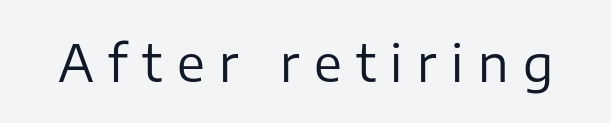
Heaviness? Minimal to ordinary, like unemphasized prose. Does the type have serifs? No, each stem ends abruptly. Bare-footed words on every line. These lines are rendered in a variable-pitch font.
